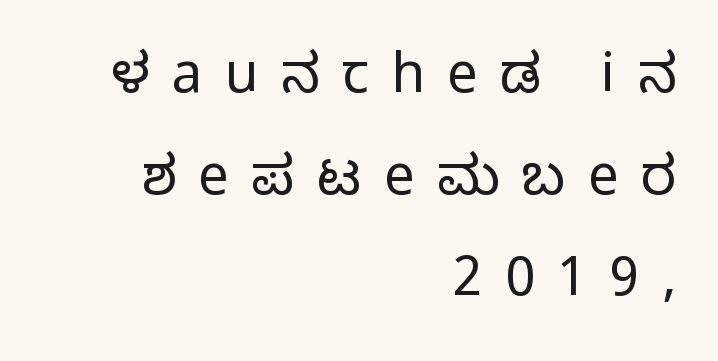
Q: Is the text bold? A: No.
Q: Is the text italic (slanted)? A: No, it is upright.
Q: Is the typeface a serif or a sans-serif typeface? A: Sans-serif.
Q: Is the text underlined? A: No.
Q: How is the paragraph aligned? A: Right-aligned.
Q: Is the spacing between letters normal or unusually wide? A: Unusually wide.
Q: Width (condensed, normal, or wide)? A: Normal.
Q: Stroke contrast? A: Low.
Q: x-height? A: Medium.
Q: Monospaced? A: No.
